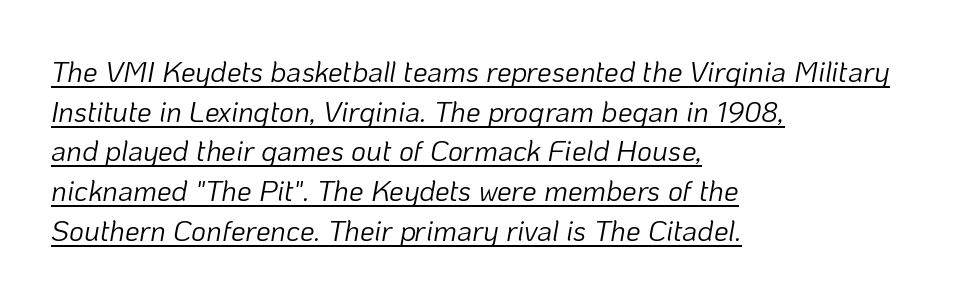
The image shows 29 px light type, italic (leaning right); set left-aligned, normal line spacing (1.37x), normal letter spacing, underlined; low stroke contrast and a medium x-height.
